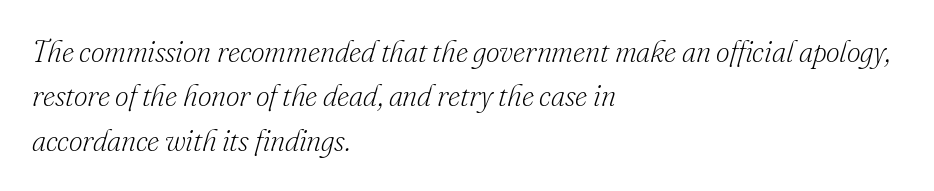
{"serif": "yes", "italic": "yes", "lean": "right", "slant_degrees": 16, "bold": "no", "weight": "light", "width": "normal", "stroke_contrast": "low", "x_height": "small", "monospaced": "no", "underline": "no", "align": "left", "line_spacing": "normal", "line_spacing_ratio": 1.48, "letter_spacing": "normal", "letter_spacing_em": 0.0, "glyph_px": 30}
